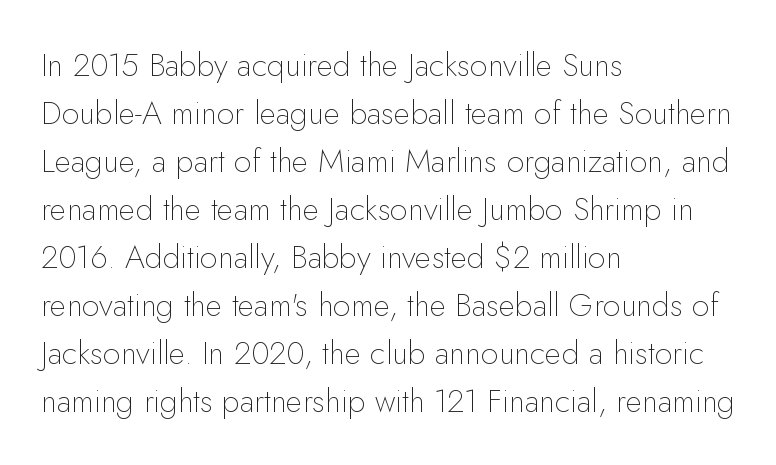
The image shows 32 px thin sans-serif type, upright; set left-aligned, normal line spacing (1.5x), normal letter spacing, not underlined; low stroke contrast and a small x-height.
